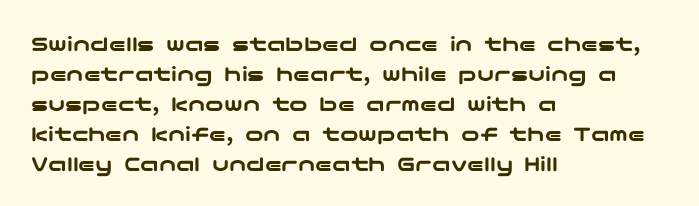
Q: Is the text italic (slanted)? A: No, it is upright.
Q: Is the text underlined? A: No.
Q: How is the paragraph aligned? A: Left-aligned.
Q: Is the spacing between letters normal or unusually wide? A: Normal.
Q: Is the spacing between lines tight, normal or loose? A: Normal.
